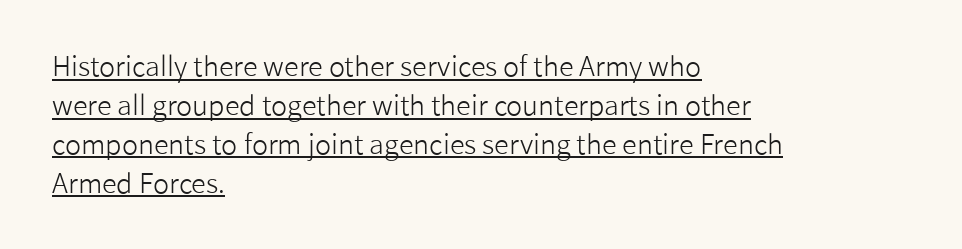
Style check: upright. How would I describe the line gaps? Plain and ordinary. This rendering uses left alignment, leaving the right contour irregular. The typeface has the unassuming heft of standard copy or less. The rendered words wear a rule along their underside. Does extra space separate the letters? No, they use regular spacing.
